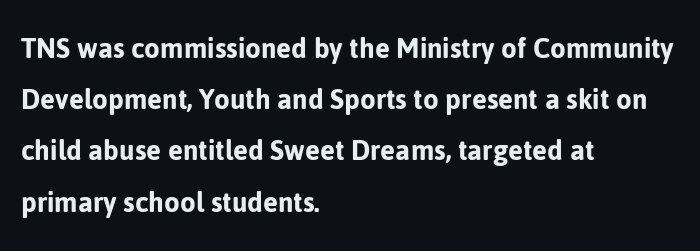
Note the varied advance widths — an 'i' is clearly narrower than an 'm'. Rows of type keep a routine distance in the vertical direction. A student would call this left alignment; a typographer would say flush left, rag right. Underlining? Definitely not there.
